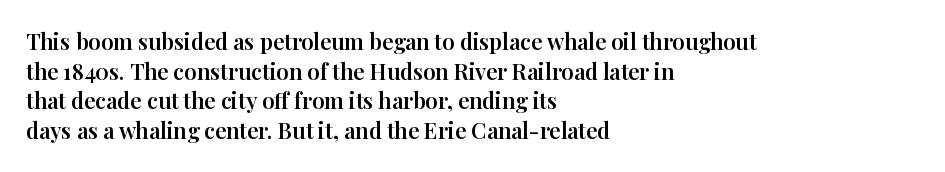
The image shows 22 px text type, upright; set left-aligned, normal line spacing (1.35x), normal letter spacing, not underlined.
